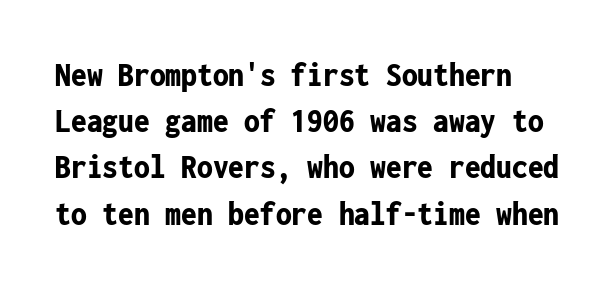
The image shows 35 px bold, condensed sans-serif type, upright, monospaced; set normal line spacing (1.32x), normal letter spacing, not underlined; low stroke contrast and a medium x-height.
